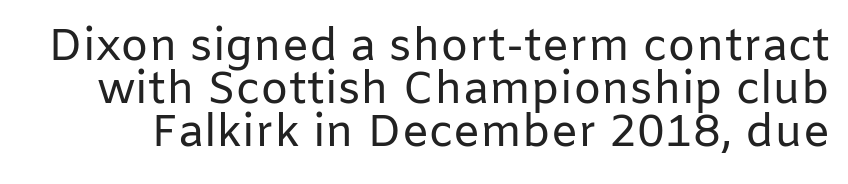
The image shows 45 px regular-weight sans-serif type, upright; set tight line spacing (0.96x), normal letter spacing, not underlined; low stroke contrast and a medium x-height.
